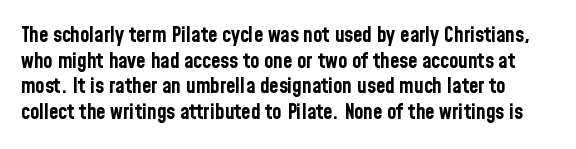
{"italic": "no", "bold": "yes", "underline": "no", "line_spacing_ratio": 1.22, "letter_spacing": "normal", "letter_spacing_em": 0.0, "glyph_px": 21}
